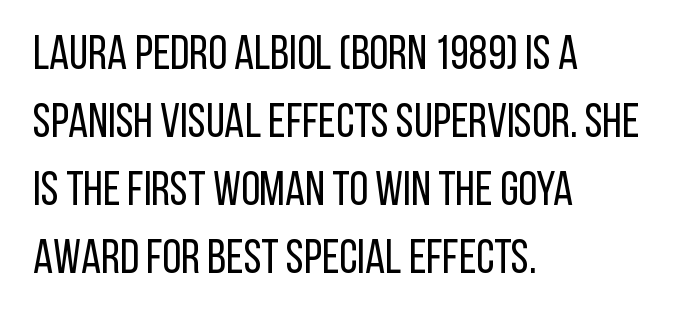
Q: Is the text bold? A: No.
Q: Is the text italic (slanted)? A: No, it is upright.
Q: Is the typeface a serif or a sans-serif typeface? A: Sans-serif.
Q: Is the text underlined? A: No.
Q: How is the paragraph aligned? A: Left-aligned.
Q: Is the spacing between letters normal or unusually wide? A: Normal.
Q: Is the spacing between lines tight, normal or loose? A: Normal.
Q: Width (condensed, normal, or wide)? A: Condensed.
Q: Stroke contrast? A: Low.
Q: x-height? A: Large.
Q: Monospaced? A: No.
